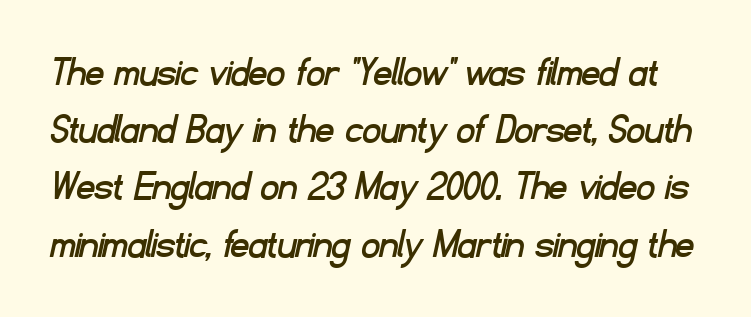
The passage shown has conventional tracking throughout. The text was rendered using a sans face with plain stroke endings. Descenders hang freely into open space. Students, observe: this is what conventionally led text looks like. You could not count columns in this text — the font is proportionally spaced.
